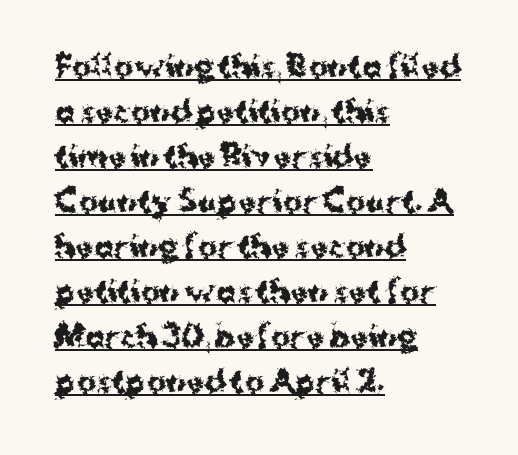
{"serif": "no", "italic": "no", "bold": "yes", "weight": "bold", "width": "normal", "stroke_contrast": "medium", "x_height": "medium", "monospaced": "no", "underline": "yes", "align": "left", "line_spacing": "normal", "line_spacing_ratio": 1.55, "letter_spacing": "normal", "letter_spacing_em": 0.0, "glyph_px": 29}
